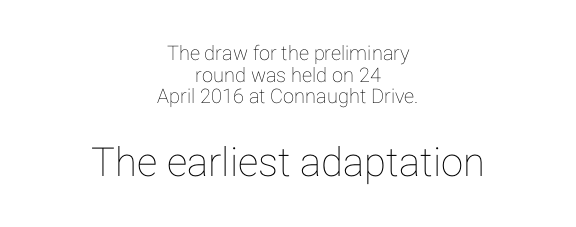
A roman cut, with each character standing at attention. This layout puts the modest block above and the oversized block below. Look at the tracking — it's just the regular setting, nothing added. The strip under each line holds only bare page.
